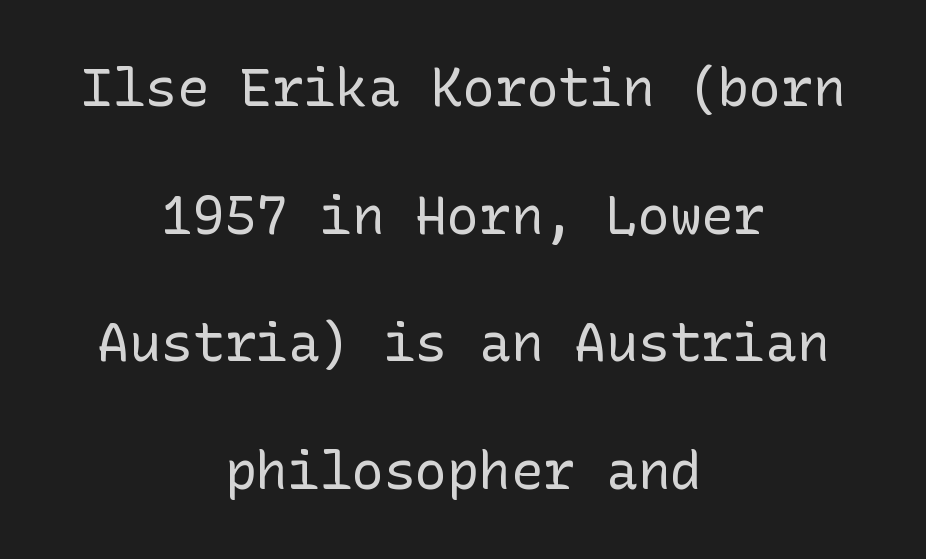
Q: Is the text bold? A: No.
Q: Is the text italic (slanted)? A: No, it is upright.
Q: Is the typeface a serif or a sans-serif typeface? A: Sans-serif.
Q: Is the text underlined? A: No.
Q: How is the paragraph aligned? A: Centered.
Q: Is the spacing between letters normal or unusually wide? A: Normal.
Q: Is the spacing between lines tight, normal or loose? A: Loose.
Q: Width (condensed, normal, or wide)? A: Normal.
Q: Stroke contrast? A: Low.
Q: x-height? A: Medium.
